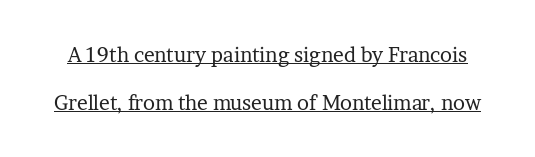
The image shows 20 px text type, upright; set loose line spacing (2.38x), normal letter spacing, underlined.
